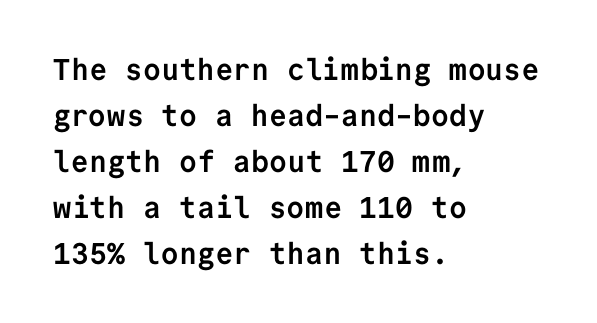
The image shows 30 px semibold sans-serif type, upright, monospaced; set left-aligned, normal line spacing (1.53x), normal letter spacing, not underlined; low stroke contrast and a medium x-height.
